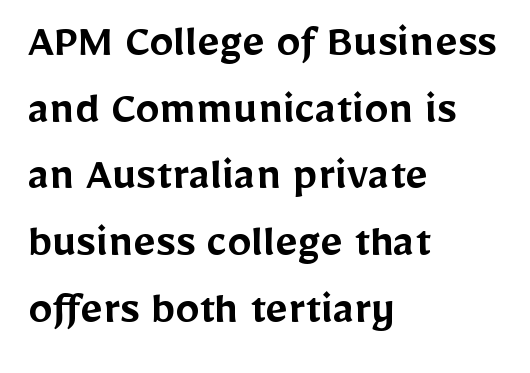
The image shows 49 px semibold sans-serif type, upright; set left-aligned, normal line spacing (1.36x), normal letter spacing, not underlined; low stroke contrast and a medium x-height.
